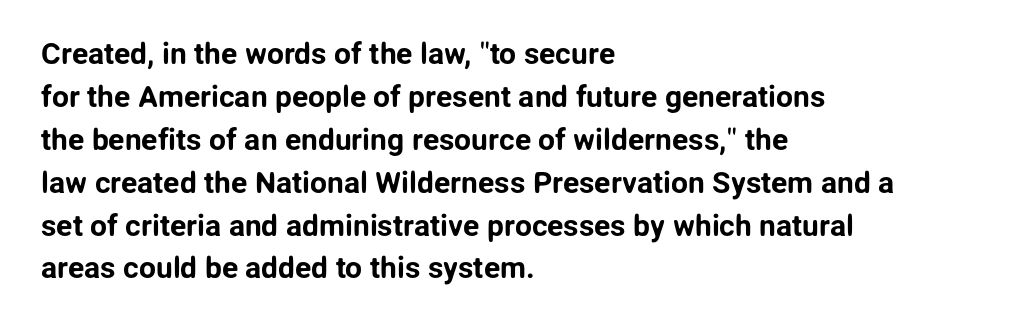
{"serif": "no", "italic": "no", "width": "normal", "stroke_contrast": "low", "x_height": "medium", "monospaced": "no", "underline": "no", "align": "left", "line_spacing": "normal", "line_spacing_ratio": 1.43, "letter_spacing": "normal", "letter_spacing_em": 0.0, "glyph_px": 30}
